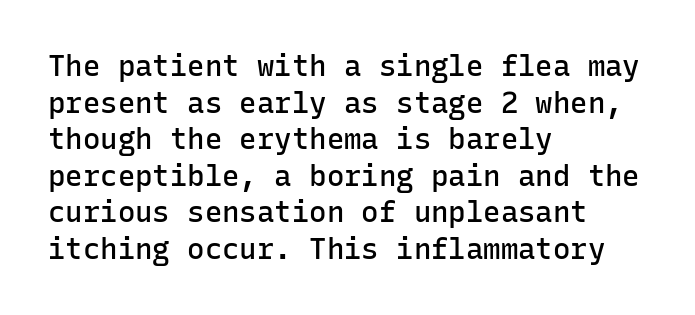
Q: Is the text bold? A: Semi-bold.
Q: Is the text italic (slanted)? A: No, it is upright.
Q: Is the typeface a serif or a sans-serif typeface? A: Sans-serif.
Q: Is the text underlined? A: No.
Q: How is the paragraph aligned? A: Left-aligned.
Q: Is the spacing between letters normal or unusually wide? A: Normal.
Q: Is the spacing between lines tight, normal or loose? A: Normal.
Q: Width (condensed, normal, or wide)? A: Normal.
Q: Stroke contrast? A: Low.
Q: x-height? A: Medium.
Q: Monospaced? A: Yes.
